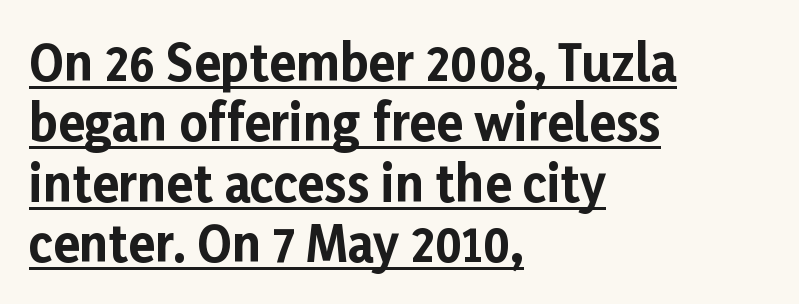
On the weight axis this lands at bold, roughly 700. If you drew a line through each stem, it would be perfectly vertical. Notice how the passage keeps a crisp vertical edge on the left only. Is the letter spacing exaggerated? No — it looks like the ordinary default. The letters advance in unequal steps, a hallmark of proportional type. The designer went with a sans here, leaving each stem footless.
